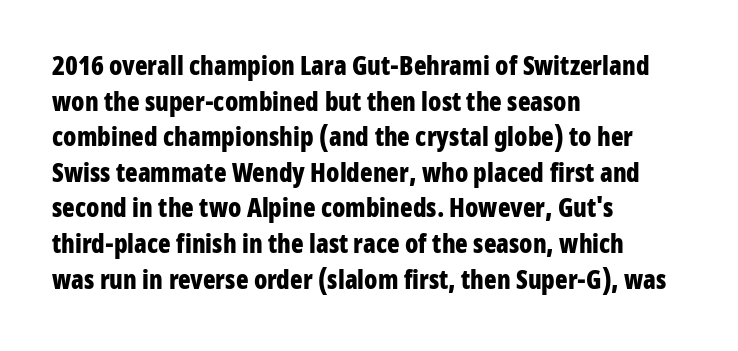
Descenders are the only things crossing below the line. Weight: bold. The tracking reads as untouched default to a designer's eye. A typesetter would mark this as roman, not italic.
